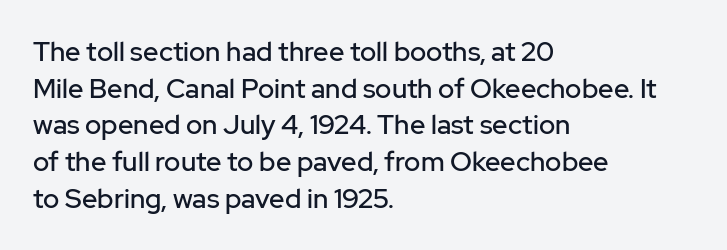
Alignment: flush left. The lettering stays uniformly vertical, giving the passage a roman look. The block of text has a typical density, with ordinary space between rows. Beneath every word, the page is bare. Compared with typical body copy, the letter spacing here is the same.
